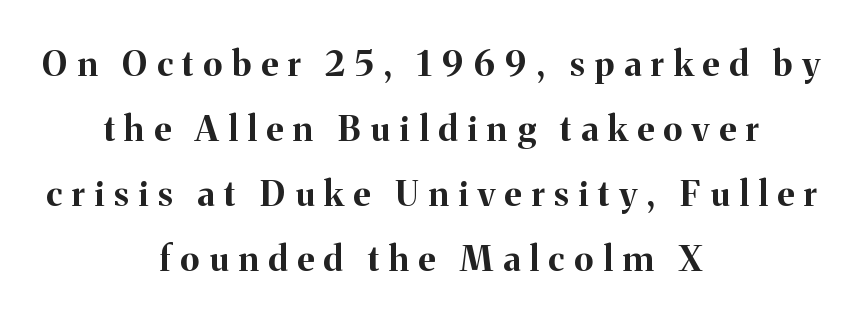
{"serif": "yes", "italic": "no", "bold": "yes", "weight": "bold", "width": "normal", "stroke_contrast": "medium", "x_height": "medium", "monospaced": "no", "underline": "no", "align": "center", "line_spacing_ratio": 1.86, "letter_spacing": "wide", "letter_spacing_em": 0.28, "glyph_px": 35}
